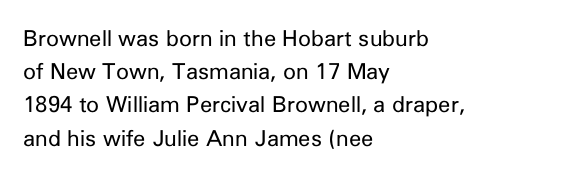
The image shows 22 px text type, upright; set left-aligned, normal line spacing (1.51x), normal letter spacing, not underlined.
